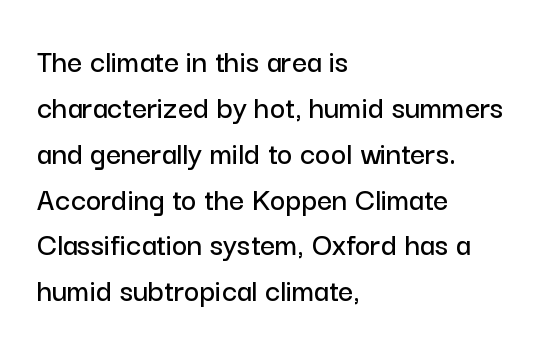
Leftover space on each line is placed entirely after the last word. No word sits above an underline. Regular leading. Inter-character spacing is left at the font's built-in metrics. Think of a printed novel: that variable character pitch is what you see here.
